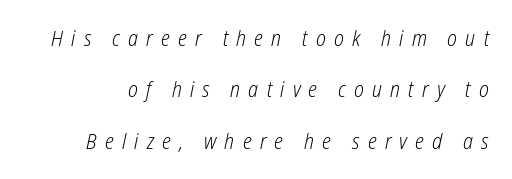
The image shows 21 px text type, italic (leaning right); set loose line spacing (2.45x), unusually wide letter spacing (+0.39 em), not underlined.
